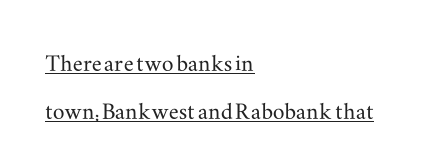
{"serif": "yes", "italic": "no", "width": "wide", "stroke_contrast": "medium", "x_height": "small", "monospaced": "no", "underline": "yes", "align": "left", "line_spacing": "normal", "line_spacing_ratio": 1.65, "letter_spacing": "normal", "letter_spacing_em": 0.0, "glyph_px": 29}
